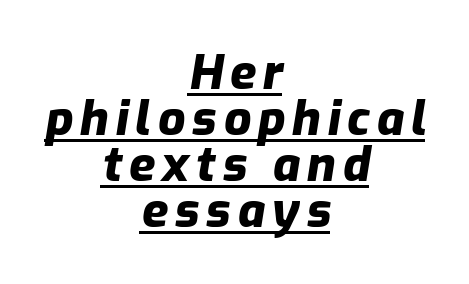
Note the varied advance widths — an 'i' is clearly narrower than an 'm'. Quick note: interline space is minimal. It's the slanting kind of type. Notice how the passage keeps no hard edge, just a central spine. Emphasis by weight is at full strength: bold.
